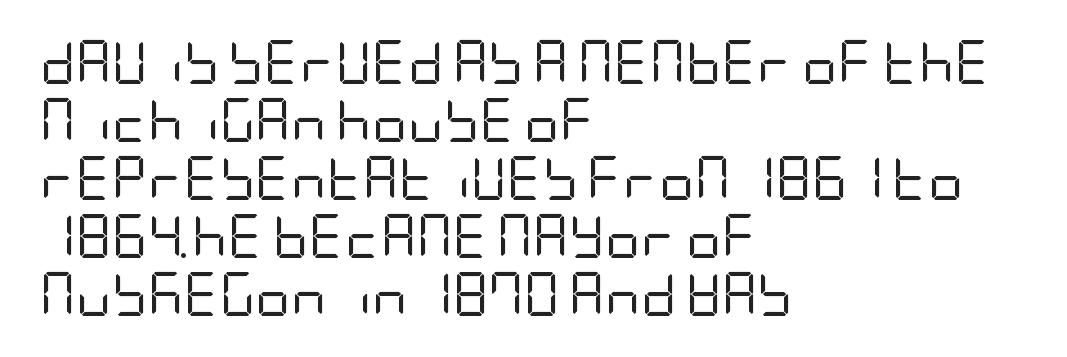
I'd call this a sans setting — the letters go barefoot. No extra tracking has been applied to these lines. Check the space under the baseline: it is left empty. The space between consecutive lines is moderate.
